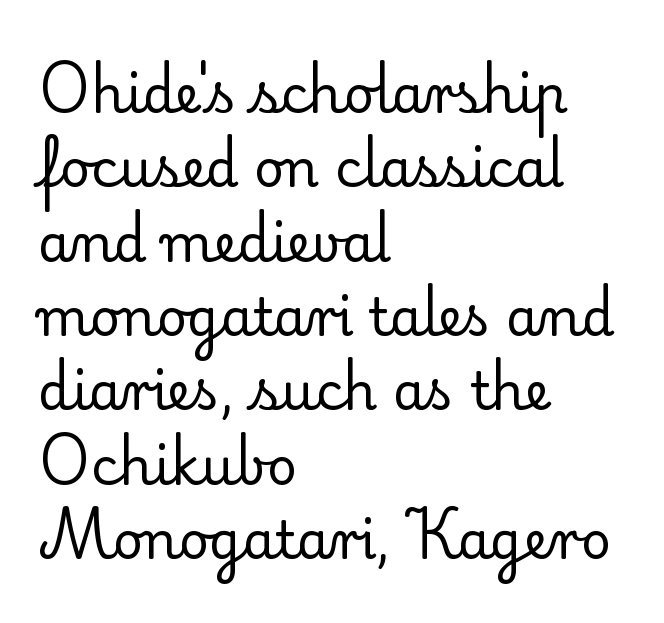
Q: Is the text bold? A: No.
Q: Is the text italic (slanted)? A: No, it is upright.
Q: Is the typeface a serif or a sans-serif typeface? A: Serif.
Q: Is the text underlined? A: No.
Q: How is the paragraph aligned? A: Left-aligned.
Q: Is the spacing between letters normal or unusually wide? A: Normal.
Q: Is the spacing between lines tight, normal or loose? A: Normal.
Q: Width (condensed, normal, or wide)? A: Normal.
Q: Stroke contrast? A: Low.
Q: x-height? A: Small.
Q: Monospaced? A: No.
